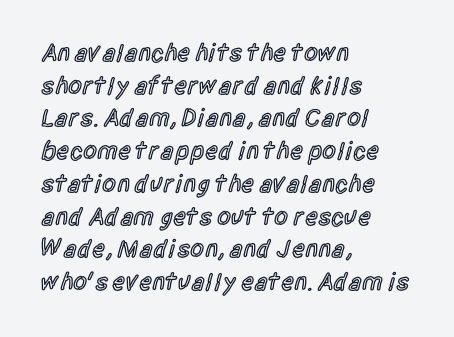
Q: Is the text bold? A: Semi-bold.
Q: Is the text italic (slanted)? A: Yes.
Q: Is the text underlined? A: No.
Q: How is the paragraph aligned? A: Left-aligned.
Q: Is the spacing between letters normal or unusually wide? A: Normal.
Q: Is the spacing between lines tight, normal or loose? A: Normal.
